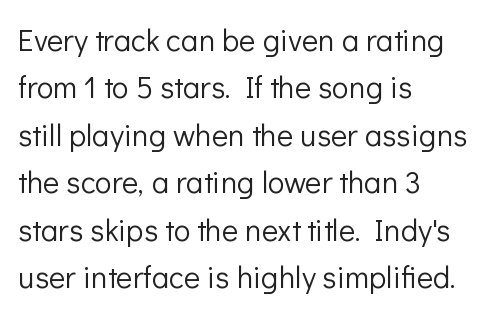
Q: Is the text bold? A: No.
Q: Is the text italic (slanted)? A: No, it is upright.
Q: Is the typeface a serif or a sans-serif typeface? A: Sans-serif.
Q: Is the text underlined? A: No.
Q: How is the paragraph aligned? A: Left-aligned.
Q: Is the spacing between letters normal or unusually wide? A: Normal.
Q: Is the spacing between lines tight, normal or loose? A: Normal.
Q: Width (condensed, normal, or wide)? A: Normal.
Q: Stroke contrast? A: Low.
Q: x-height? A: Medium.
Q: Monospaced? A: No.
